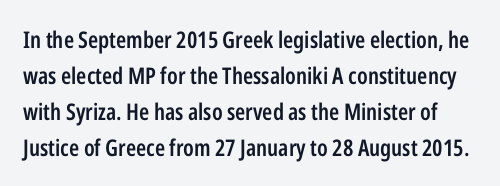
Q: Is the text bold? A: Semi-bold.
Q: Is the text italic (slanted)? A: No, it is upright.
Q: Is the text underlined? A: No.
Q: Is the spacing between letters normal or unusually wide? A: Normal.
Q: Is the spacing between lines tight, normal or loose? A: Normal.
